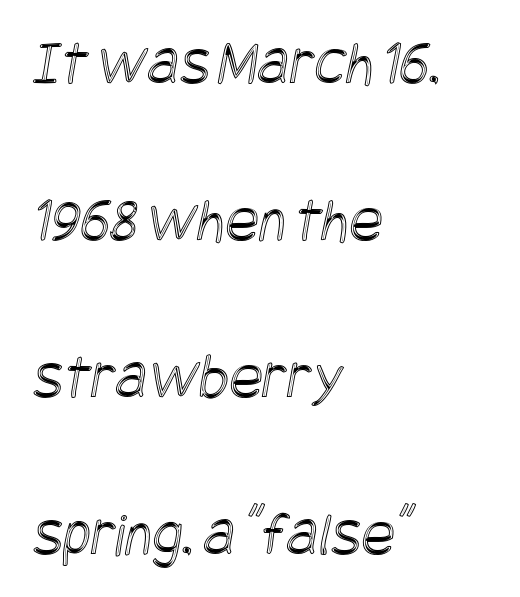
Q: Is the text underlined? A: No.
Q: How is the paragraph aligned? A: Left-aligned.
Q: Is the spacing between letters normal or unusually wide? A: Normal.
Q: Is the spacing between lines tight, normal or loose? A: Loose.
Q: Width (condensed, normal, or wide)? A: Condensed.
Q: x-height? A: Large.
